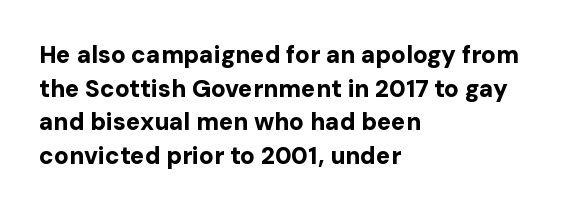
Q: Is the text bold? A: Yes.
Q: Is the text italic (slanted)? A: No, it is upright.
Q: Is the text underlined? A: No.
Q: How is the paragraph aligned? A: Left-aligned.
Q: Is the spacing between letters normal or unusually wide? A: Normal.
Q: Is the spacing between lines tight, normal or loose? A: Normal.
